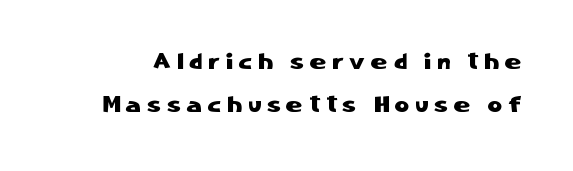
{"italic": "no", "underline": "no", "line_spacing": "loose", "line_spacing_ratio": 1.97, "letter_spacing": "wide", "letter_spacing_em": 0.28, "glyph_px": 22}
